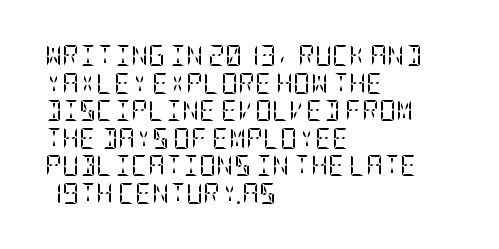
Q: Is the text bold? A: No.
Q: Is the text italic (slanted)? A: No, it is upright.
Q: Is the text underlined? A: No.
Q: How is the paragraph aligned? A: Left-aligned.
Q: Is the spacing between letters normal or unusually wide? A: Normal.
Q: Is the spacing between lines tight, normal or loose? A: Normal.
